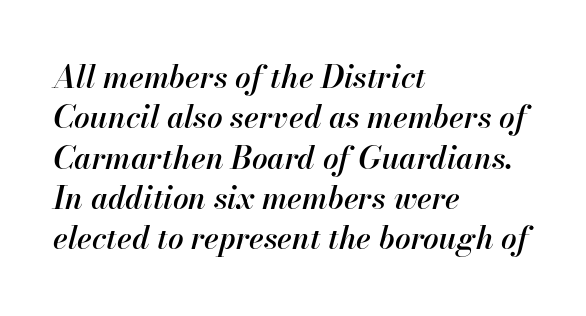
{"italic": "yes", "lean": "right", "slant_degrees": 13, "bold": "semi", "weight": "semibold", "width": "normal", "stroke_contrast": "high", "x_height": "small", "monospaced": "no", "underline": "no", "align": "left", "line_spacing": "normal", "line_spacing_ratio": 1.3, "letter_spacing": "normal", "letter_spacing_em": 0.0, "glyph_px": 31}
